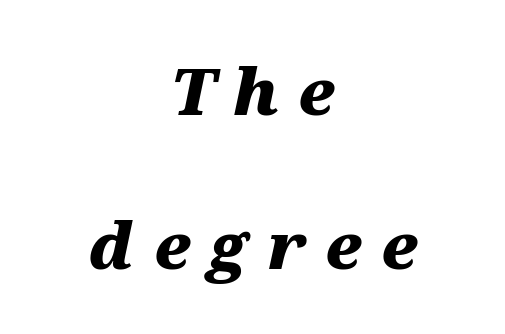
Q: Is the text bold? A: Yes.
Q: Is the text italic (slanted)? A: Yes, it leans right by about 12 degrees.
Q: Is the text underlined? A: No.
Q: How is the paragraph aligned? A: Centered.
Q: Is the spacing between letters normal or unusually wide? A: Unusually wide.
Q: Is the spacing between lines tight, normal or loose? A: Loose.
Q: Width (condensed, normal, or wide)? A: Wide.
Q: Stroke contrast? A: Medium.
Q: x-height? A: Medium.
Q: Monospaced? A: No.
